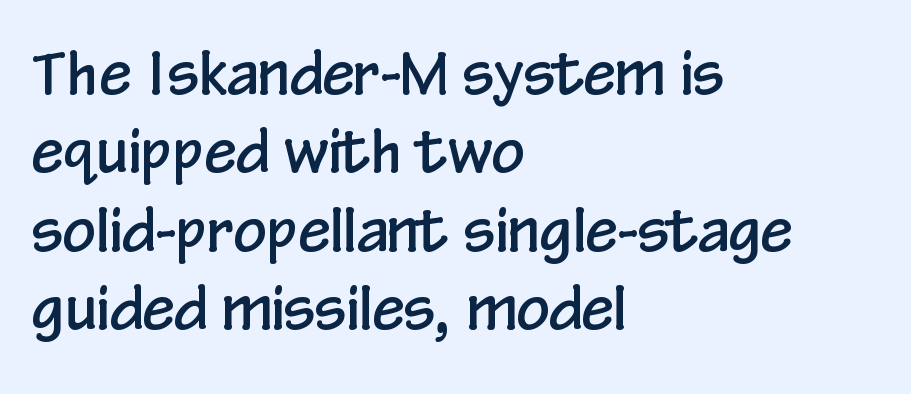
{"serif": "no", "italic": "no", "width": "condensed", "stroke_contrast": "low", "x_height": "medium", "monospaced": "no", "underline": "no", "align": "left", "line_spacing": "normal", "line_spacing_ratio": 1.35, "letter_spacing": "normal", "letter_spacing_em": 0.0, "glyph_px": 58}
